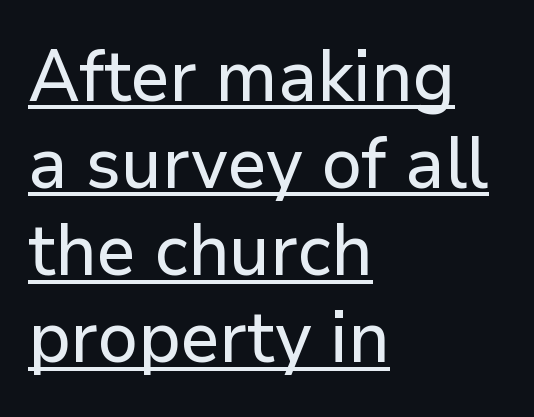
{"serif": "no", "italic": "no", "width": "normal", "stroke_contrast": "low", "x_height": "medium", "monospaced": "no", "underline": "yes", "align": "left", "line_spacing_ratio": 1.21, "letter_spacing": "normal", "letter_spacing_em": 0.0, "glyph_px": 72}
